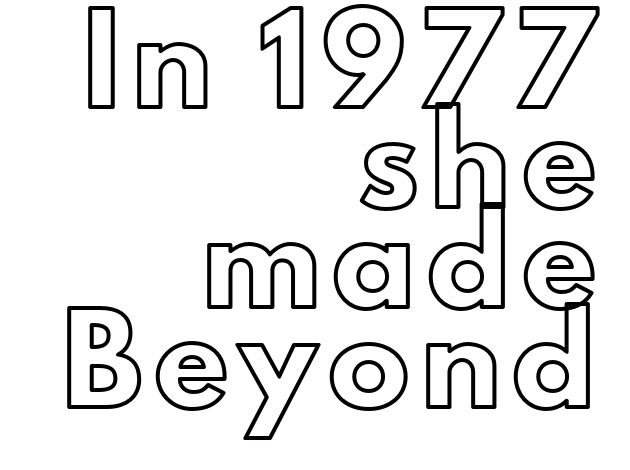
Compared with a flush-left layout, this one pins lines to the opposite, right side. The font's upright variant was chosen for this text. Note the varied advance widths — an 'i' is clearly narrower than an 'm'. Underlining? Definitely not there. Horizontal bands of white between lines are of average thickness.
